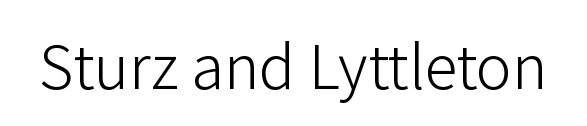
No extra ink here — the face is not bold. There is no visible air inserted between adjacent glyphs. The area under the type is left untouched. No feet cap the strokes, marking this as sans-serif type.
